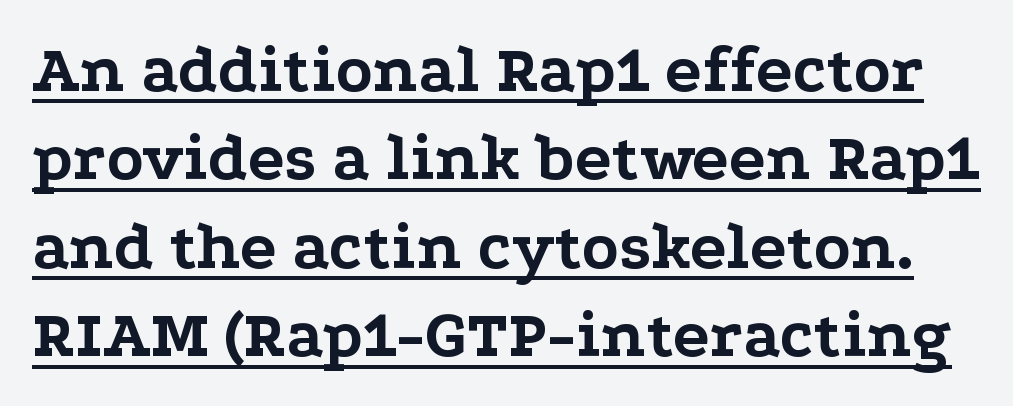
Like a heading marked for emphasis, these lines bear an underscore. You can tell it's not italic because the verticals are truly vertical. This sample has the flowing, uneven cadence of proportional lettering. The vertical gap from one line to the next is medium. Observe the serifs anchoring each vertical stroke in this sample.
